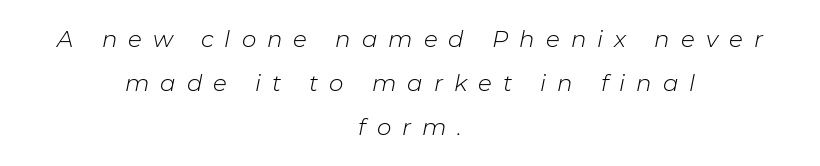
Q: Is the text bold? A: No.
Q: Is the text italic (slanted)? A: Yes, it leans right by about 11 degrees.
Q: Is the text underlined? A: No.
Q: How is the paragraph aligned? A: Centered.
Q: Is the spacing between letters normal or unusually wide? A: Unusually wide.
Q: Is the spacing between lines tight, normal or loose? A: Loose.
